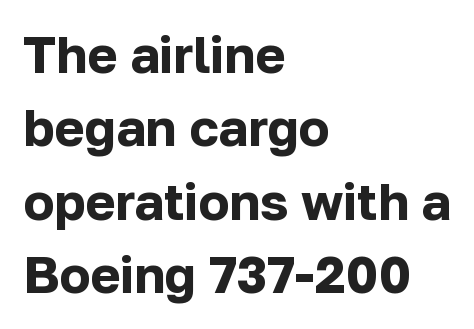
Q: Is the text bold? A: Yes.
Q: Is the text italic (slanted)? A: No, it is upright.
Q: Is the typeface a serif or a sans-serif typeface? A: Sans-serif.
Q: Is the text underlined? A: No.
Q: How is the paragraph aligned? A: Left-aligned.
Q: Is the spacing between letters normal or unusually wide? A: Normal.
Q: Is the spacing between lines tight, normal or loose? A: Normal.
Q: Width (condensed, normal, or wide)? A: Normal.
Q: Stroke contrast? A: Low.
Q: x-height? A: Medium.
Q: Monospaced? A: No.
